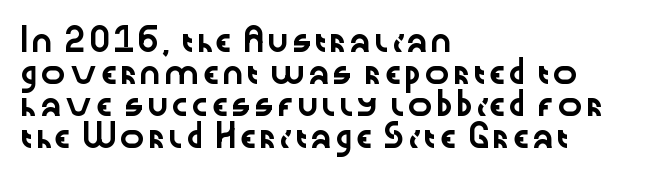
{"italic": "no", "underline": "no", "align": "left", "line_spacing": "normal", "line_spacing_ratio": 1.52, "letter_spacing": "normal", "letter_spacing_em": 0.0, "glyph_px": 21}
